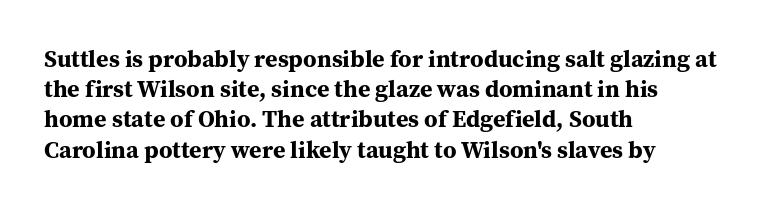
The image shows 24 px bold type, upright; set left-aligned, normal line spacing (1.26x), normal letter spacing, not underlined.
